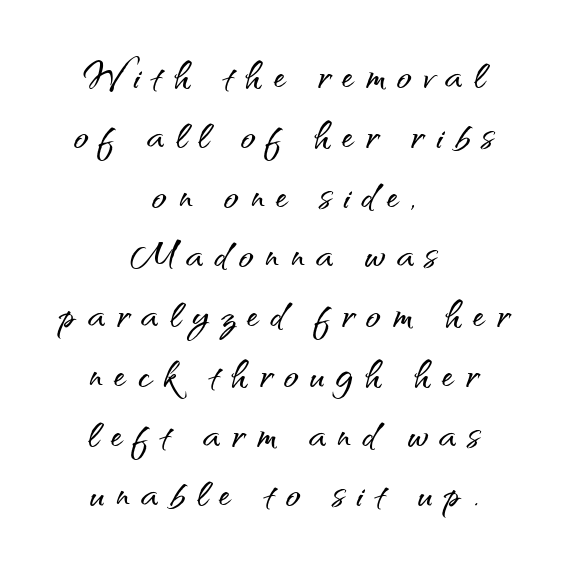
{"serif": "no", "width": "normal", "stroke_contrast": "medium", "x_height": "small", "monospaced": "no", "underline": "no", "align": "center", "line_spacing_ratio": 1.22, "letter_spacing": "wide", "letter_spacing_em": 0.24, "glyph_px": 49}
